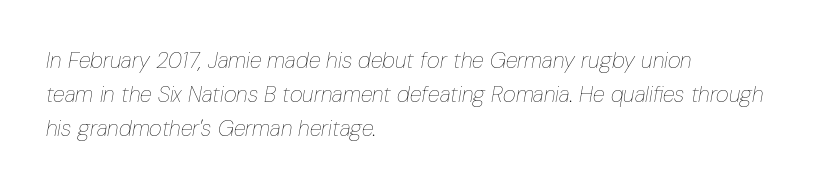
{"italic": "yes", "lean": "right", "slant_degrees": 10, "bold": "no", "underline": "no", "align": "left", "line_spacing": "normal", "line_spacing_ratio": 1.54, "letter_spacing": "normal", "letter_spacing_em": 0.0, "glyph_px": 22}
